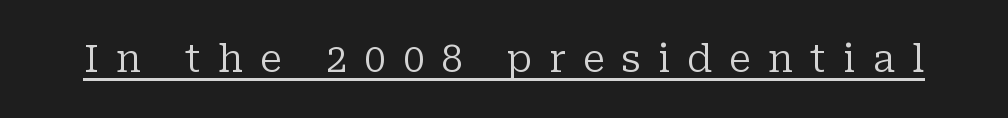
{"serif": "yes", "italic": "no", "bold": "no", "weight": "regular", "width": "normal", "stroke_contrast": "low", "x_height": "medium", "monospaced": "no", "underline": "yes", "letter_spacing": "wide", "letter_spacing_em": 0.45, "glyph_px": 38}
